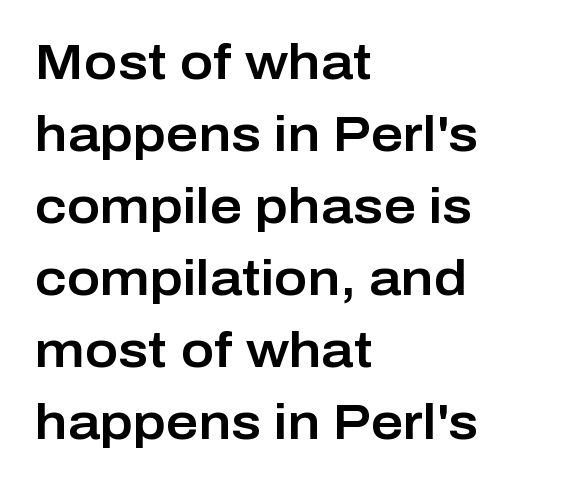
{"serif": "no", "italic": "no", "width": "normal", "stroke_contrast": "low", "x_height": "medium", "monospaced": "no", "underline": "no", "align": "left", "line_spacing": "normal", "line_spacing_ratio": 1.44, "letter_spacing": "normal", "letter_spacing_em": 0.0, "glyph_px": 50}
